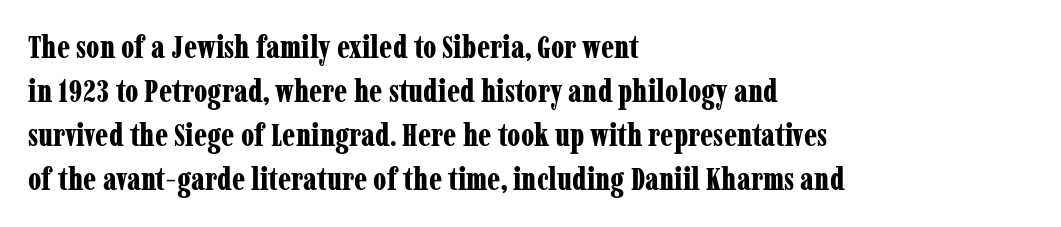
The image shows 31 px bold, condensed serif type, upright; set left-aligned, normal line spacing (1.42x), normal letter spacing, not underlined; low stroke contrast and a medium x-height.
